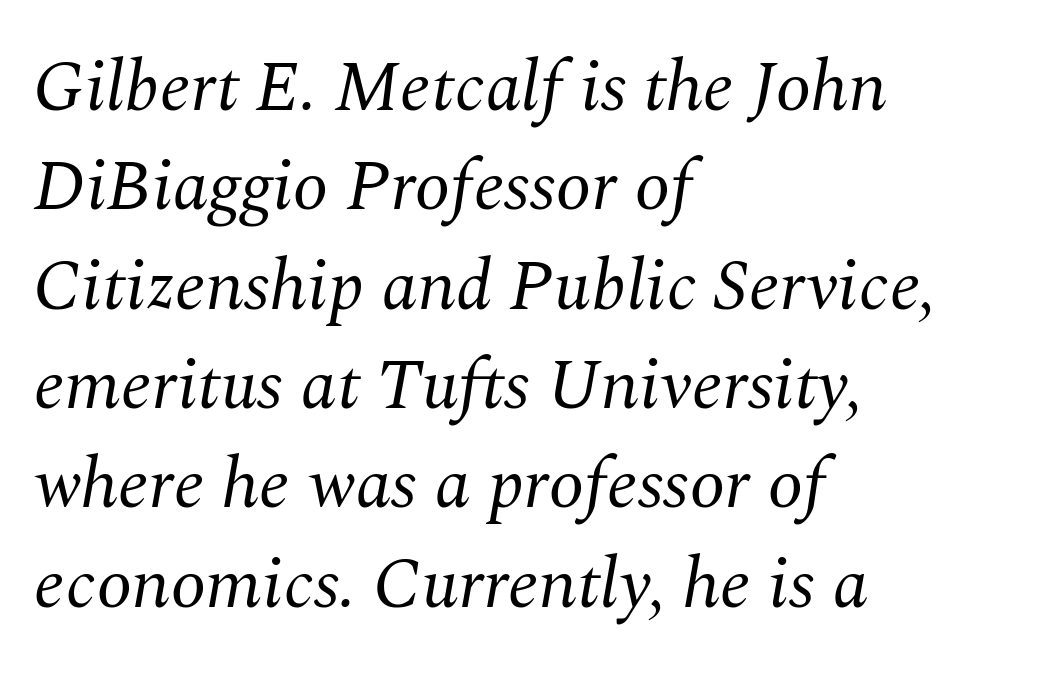
Teacher's note: observe the even left margin — that is flush-left alignment. Characters follow at the spacing the type designer built in. The words here are not underlined. To sum up the face: it has serifs.
